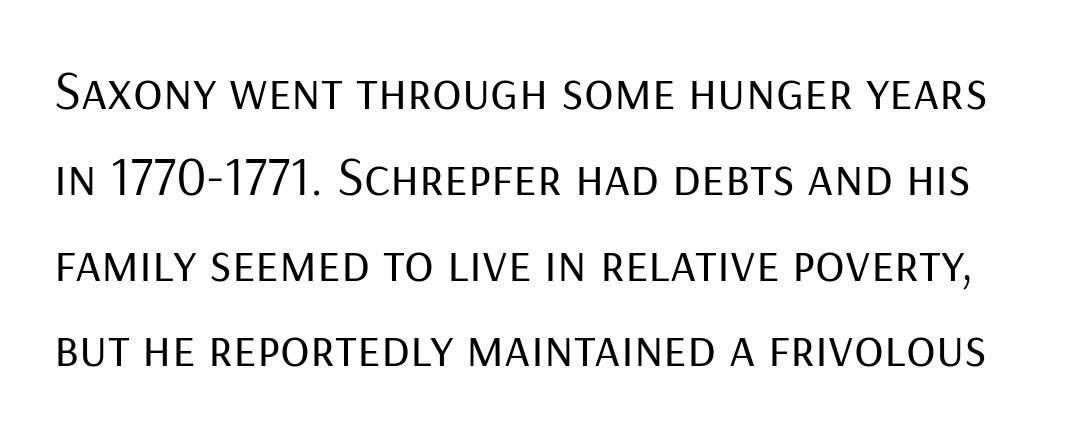
{"serif": "no", "italic": "no", "bold": "no", "weight": "regular", "width": "normal", "stroke_contrast": "low", "x_height": "medium", "monospaced": "no", "underline": "no", "line_spacing": "normal", "line_spacing_ratio": 1.56, "letter_spacing": "normal", "letter_spacing_em": 0.0, "glyph_px": 55}
